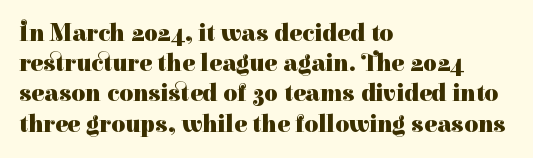
Q: Is the text bold? A: Yes.
Q: Is the text italic (slanted)? A: No, it is upright.
Q: Is the text underlined? A: No.
Q: How is the paragraph aligned? A: Left-aligned.
Q: Is the spacing between letters normal or unusually wide? A: Normal.
Q: Is the spacing between lines tight, normal or loose? A: Normal.
